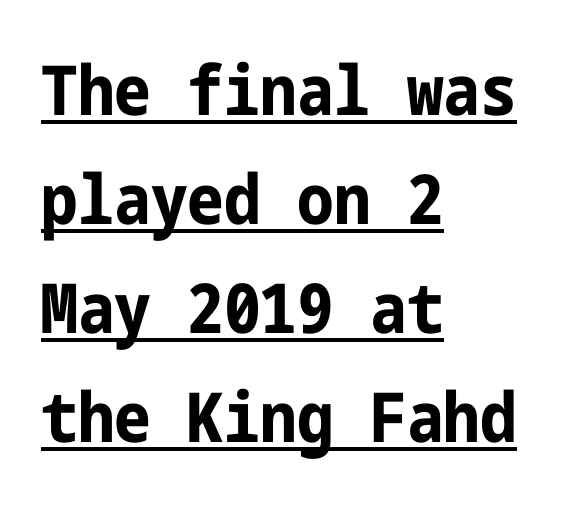
{"serif": "no", "italic": "no", "bold": "yes", "weight": "bold", "width": "condensed", "stroke_contrast": "low", "x_height": "medium", "underline": "yes", "align": "left", "line_spacing": "normal", "line_spacing_ratio": 1.58, "letter_spacing": "normal", "letter_spacing_em": 0.0, "glyph_px": 69}
